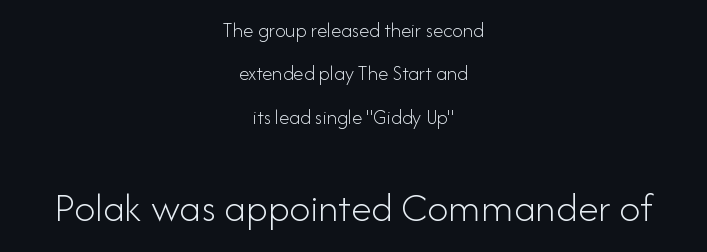
Q: Is the text bold? A: No.
Q: Is the text italic (slanted)? A: No, it is upright.
Q: Is the typeface a serif or a sans-serif typeface? A: Sans-serif.
Q: Is the text underlined? A: No.
Q: How is the paragraph aligned? A: Centered.
Q: Is the spacing between letters normal or unusually wide? A: Normal.
Q: Is the spacing between lines tight, normal or loose? A: Loose.
Q: Which block of text is set in a larger size, the first (top) or the second (bottom)? A: The second (bottom) one.
Q: Width (condensed, normal, or wide)? A: Normal.
Q: Stroke contrast? A: Low.
Q: x-height? A: Small.
Q: Monospaced? A: No.
